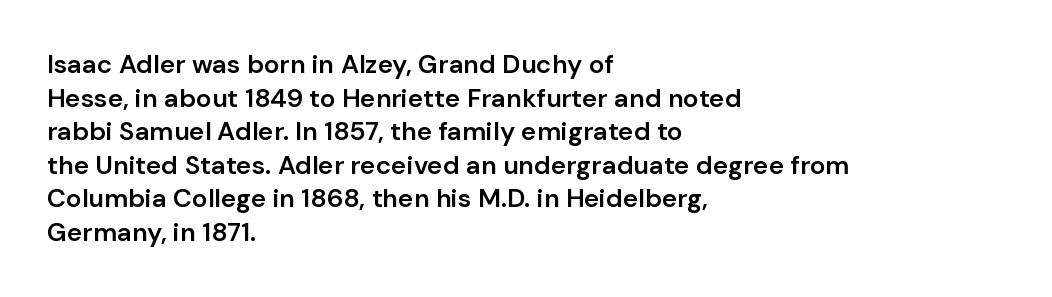
The image shows 26 px text type, upright; set left-aligned, normal line spacing (1.29x), normal letter spacing, not underlined.
